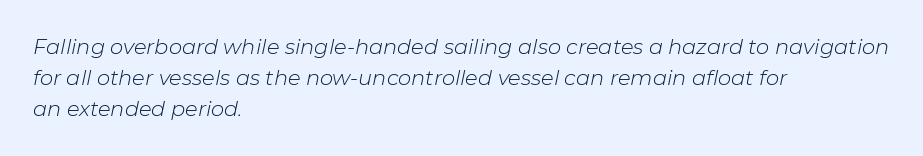
{"italic": "yes", "lean": "right", "slant_degrees": 11, "bold": "no", "underline": "no", "align": "left", "line_spacing": "normal", "line_spacing_ratio": 1.48, "letter_spacing": "normal", "letter_spacing_em": 0.0, "glyph_px": 21}
